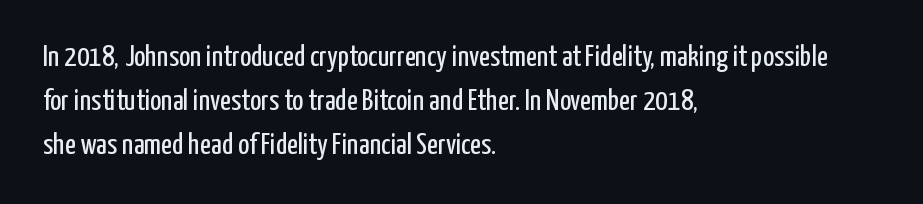
{"serif": "no", "italic": "no", "bold": "no", "weight": "regular", "width": "condensed", "stroke_contrast": "low", "x_height": "medium", "monospaced": "no", "underline": "no", "align": "left", "line_spacing": "normal", "line_spacing_ratio": 1.47, "letter_spacing": "normal", "letter_spacing_em": 0.0, "glyph_px": 30}
